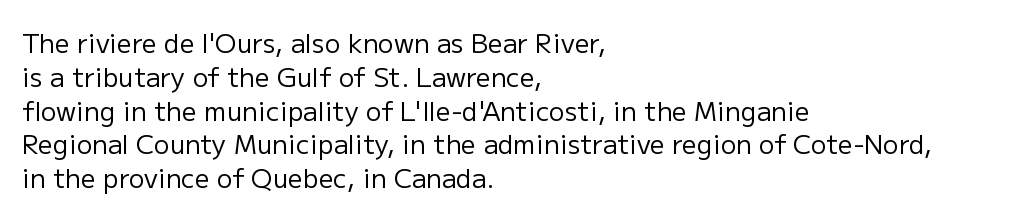
{"italic": "no", "bold": "no", "underline": "no", "align": "left", "line_spacing": "normal", "line_spacing_ratio": 1.3, "letter_spacing": "normal", "letter_spacing_em": 0.0, "glyph_px": 26}
